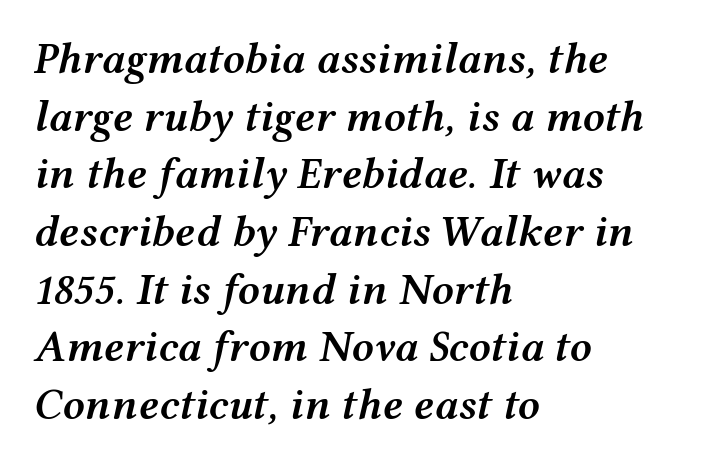
The image shows 44 px semibold, wide type, italic (leaning right); set left-aligned, normal line spacing (1.31x), normal letter spacing, not underlined; medium stroke contrast and a medium x-height.
